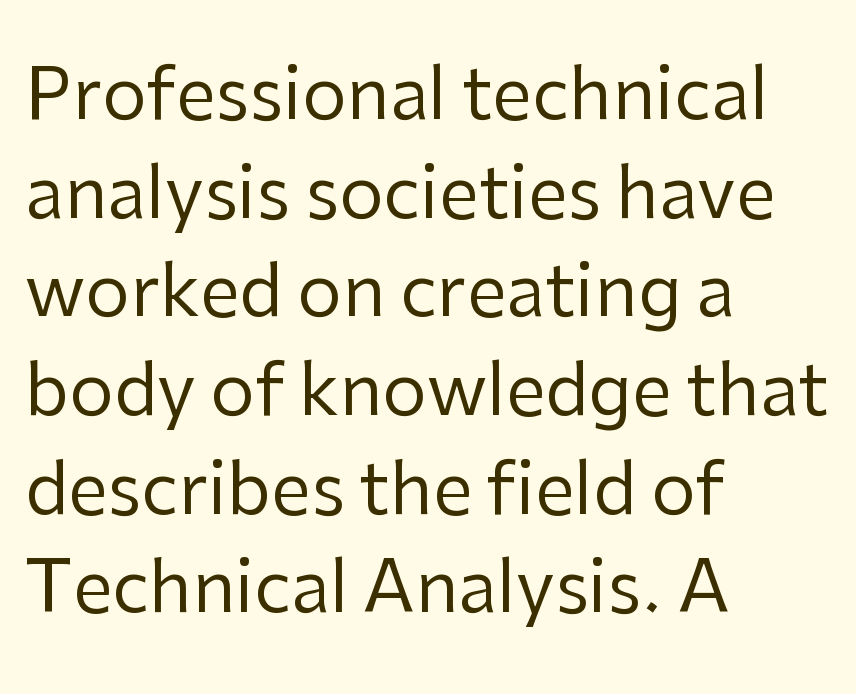
Character widths vary here, with narrow letters taking less room than wide ones. Weight: in the light-to-regular range. The designer went with a sans here, leaving each stem footless. The rag falls on the right side of this text block.
